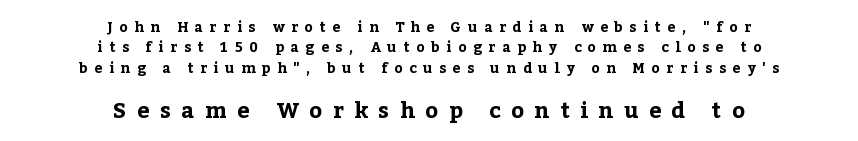
These two chunks differ in scale, with the bottom chunk taking the larger measure. How heavy is the stroke? Heavy — this is a bold. Glance below the letters and you will spot only blank space. Leading: standard. Designer's note — italics off, roman on. Horizontally, the lines are justified to the midpoint only.
